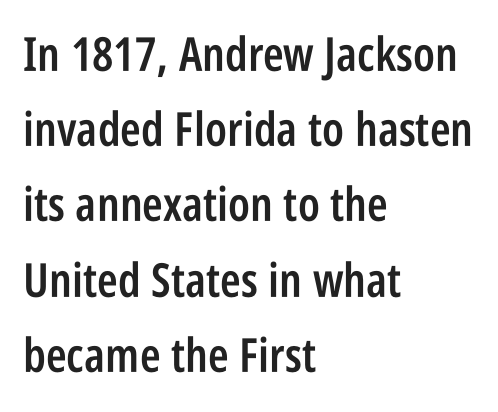
The image shows 47 px semibold, condensed sans-serif type, upright; set left-aligned, normal line spacing (1.6x), normal letter spacing, not underlined; low stroke contrast and a large x-height.
